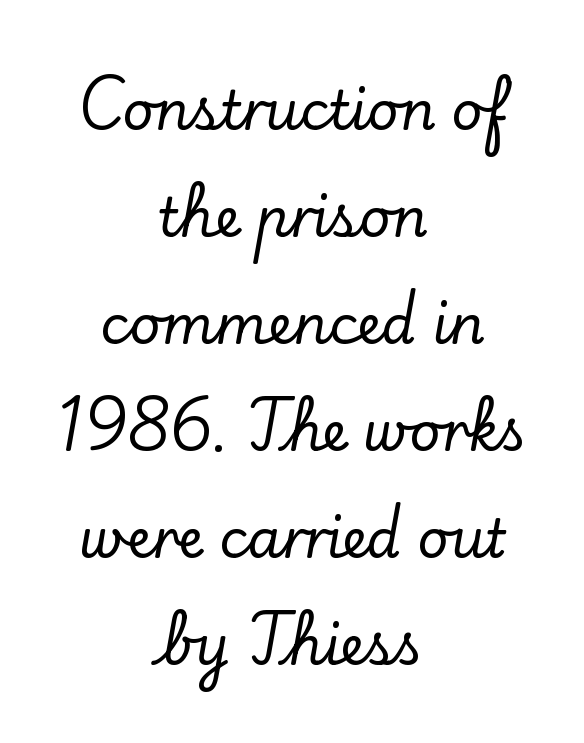
The image shows 54 px serif type; set centered, loose line spacing (1.98x), normal letter spacing, not underlined; low stroke contrast and a small x-height.
